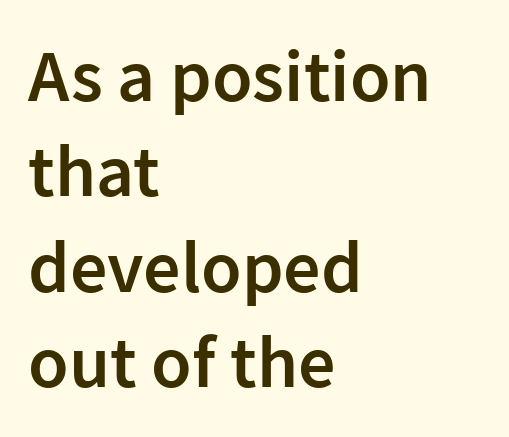
Q: Is the text bold? A: Semi-bold.
Q: Is the text italic (slanted)? A: No, it is upright.
Q: Is the typeface a serif or a sans-serif typeface? A: Sans-serif.
Q: Is the text underlined? A: No.
Q: How is the paragraph aligned? A: Left-aligned.
Q: Is the spacing between letters normal or unusually wide? A: Normal.
Q: Is the spacing between lines tight, normal or loose? A: Normal.
Q: Width (condensed, normal, or wide)? A: Normal.
Q: Stroke contrast? A: Low.
Q: x-height? A: Medium.
Q: Monospaced? A: No.
